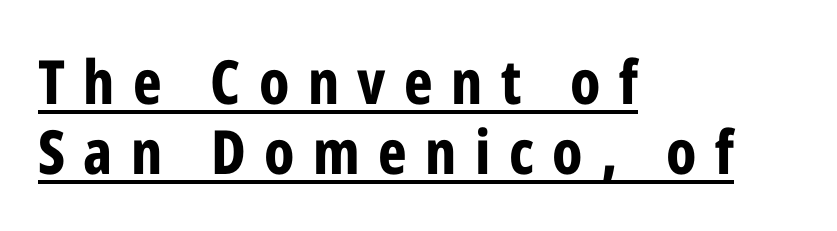
The image shows 61 px bold, condensed sans-serif type, upright; set left-aligned, tight line spacing (1.15x), unusually wide letter spacing (+0.3 em), underlined; low stroke contrast and a medium x-height.
